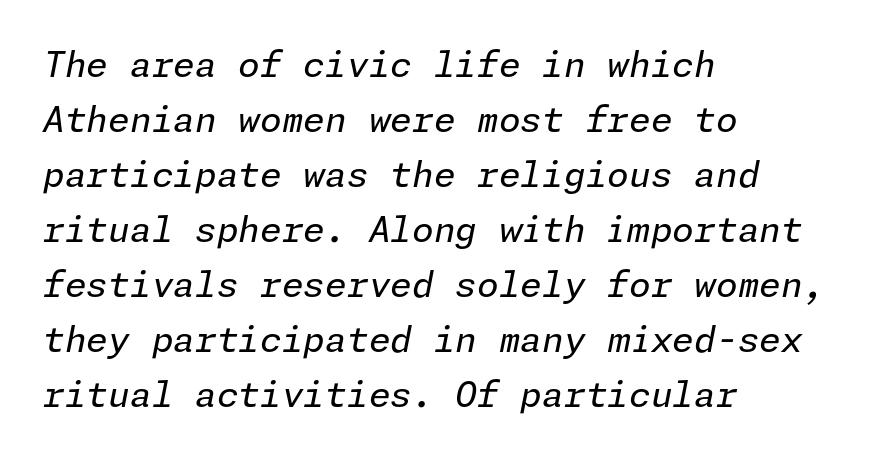
The image shows 35 px regular-weight type, italic (leaning right); set left-aligned, normal line spacing (1.57x), normal letter spacing, not underlined; low stroke contrast and a medium x-height.
